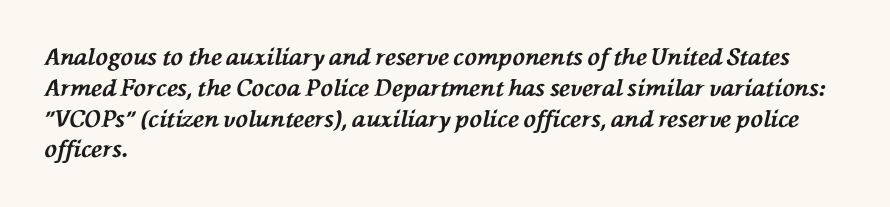
The image shows 23 px bold type, italic (leaning left); set left-aligned, normal line spacing (1.34x), normal letter spacing, not underlined.
